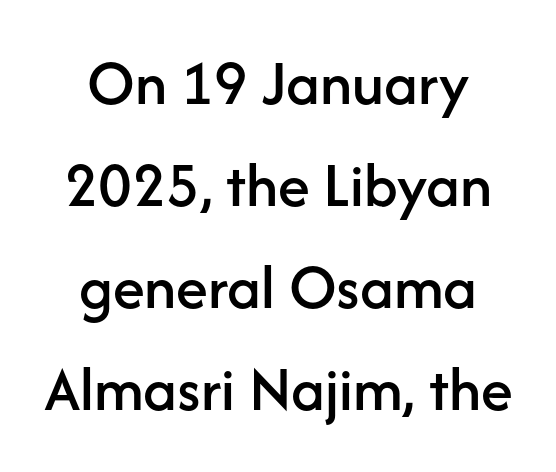
{"serif": "no", "italic": "no", "width": "normal", "stroke_contrast": "low", "x_height": "medium", "monospaced": "no", "underline": "no", "align": "center", "line_spacing": "normal", "line_spacing_ratio": 1.57, "letter_spacing": "normal", "letter_spacing_em": 0.0, "glyph_px": 65}
